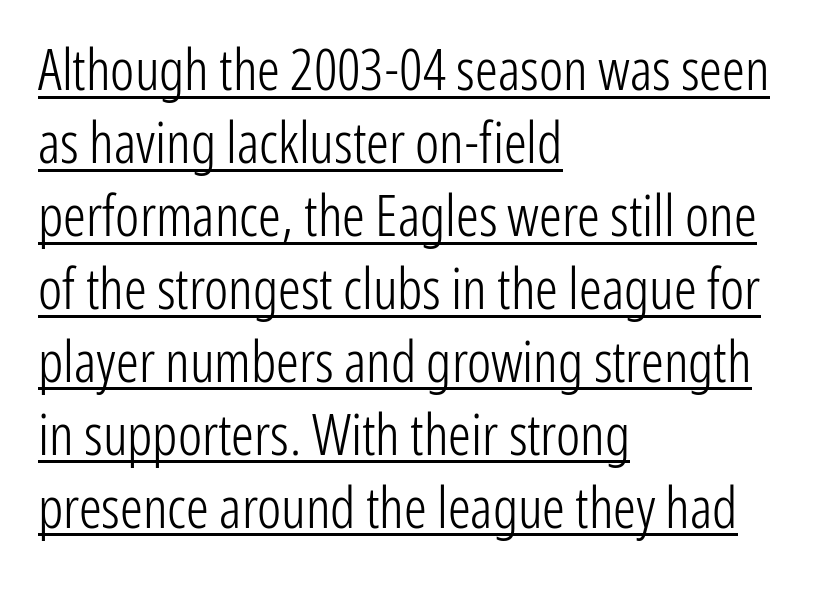
{"serif": "no", "italic": "no", "bold": "no", "weight": "light", "width": "condensed", "stroke_contrast": "low", "x_height": "medium", "monospaced": "no", "underline": "yes", "align": "left", "line_spacing": "normal", "line_spacing_ratio": 1.28, "letter_spacing": "normal", "letter_spacing_em": 0.0, "glyph_px": 57}
